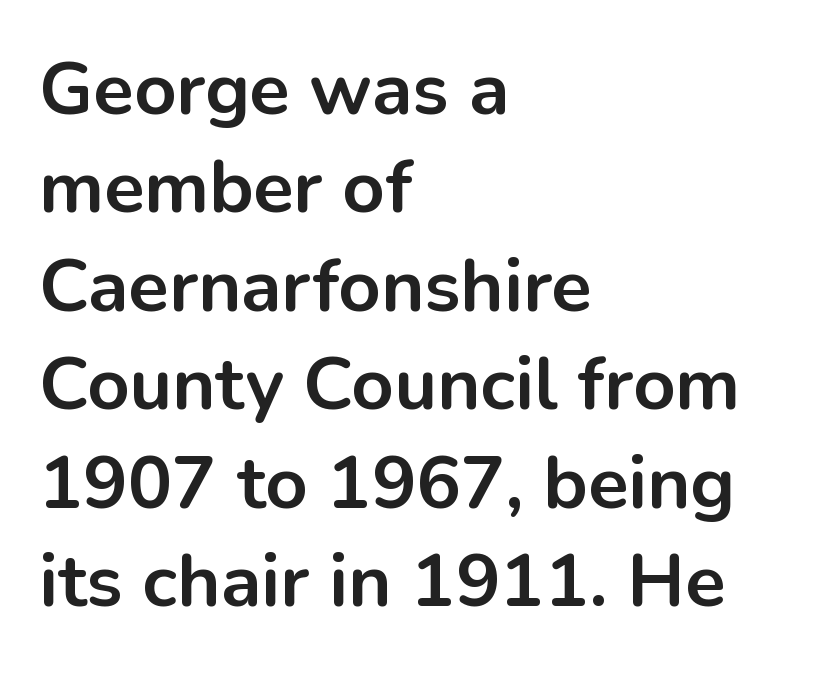
Q: Is the text bold? A: Yes.
Q: Is the text italic (slanted)? A: No, it is upright.
Q: Is the typeface a serif or a sans-serif typeface? A: Sans-serif.
Q: Is the text underlined? A: No.
Q: How is the paragraph aligned? A: Left-aligned.
Q: Is the spacing between letters normal or unusually wide? A: Normal.
Q: Is the spacing between lines tight, normal or loose? A: Normal.
Q: Width (condensed, normal, or wide)? A: Normal.
Q: Stroke contrast? A: Low.
Q: x-height? A: Medium.
Q: Monospaced? A: No.
